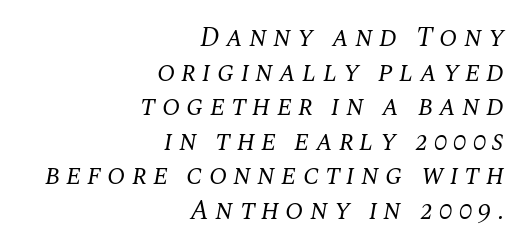
{"italic": "yes", "lean": "right", "slant_degrees": 10, "bold": "no", "underline": "no", "align": "right", "line_spacing": "normal", "line_spacing_ratio": 1.28, "letter_spacing": "wide", "letter_spacing_em": 0.22, "glyph_px": 27}
